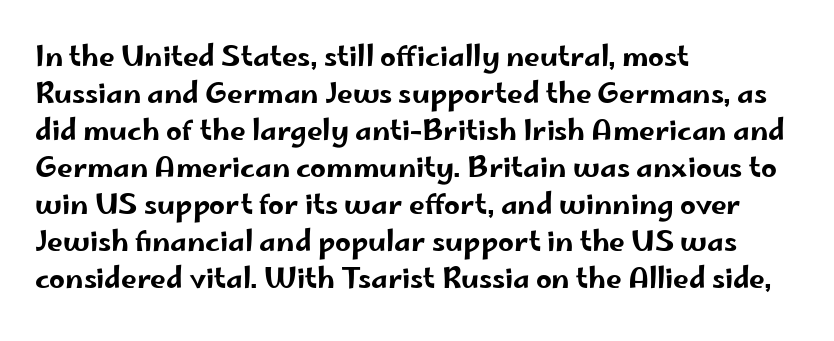
The image shows 28 px wide sans-serif type, upright; set left-aligned, normal line spacing (1.32x), normal letter spacing, not underlined; low stroke contrast and a small x-height.
